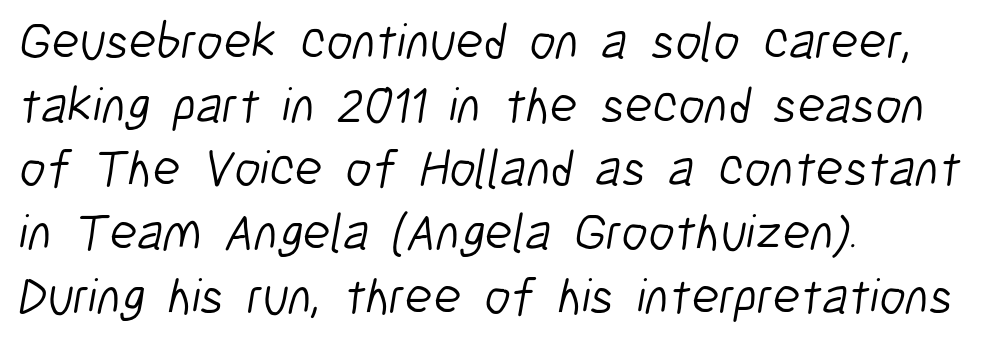
Q: Is the text bold? A: No.
Q: Is the typeface a serif or a sans-serif typeface? A: Sans-serif.
Q: Is the text underlined? A: No.
Q: How is the paragraph aligned? A: Left-aligned.
Q: Is the spacing between letters normal or unusually wide? A: Normal.
Q: Is the spacing between lines tight, normal or loose? A: Normal.
Q: Width (condensed, normal, or wide)? A: Condensed.
Q: Stroke contrast? A: Low.
Q: x-height? A: Medium.
Q: Monospaced? A: No.
